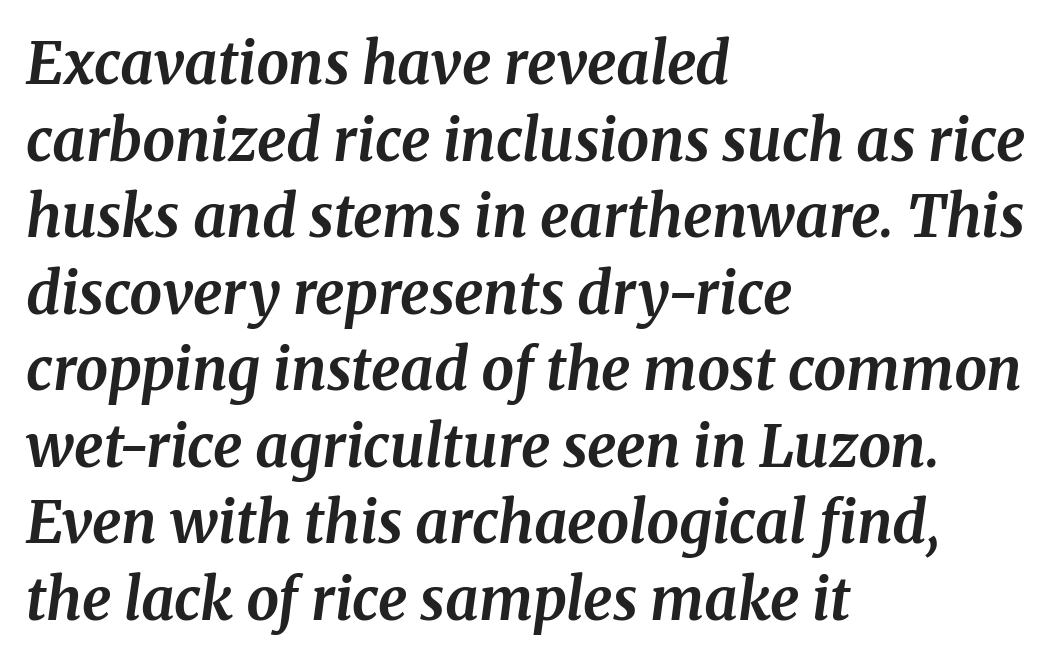
{"serif": "yes", "italic": "yes", "lean": "right", "slant_degrees": 8, "bold": "yes", "weight": "bold", "width": "normal", "stroke_contrast": "medium", "x_height": "medium", "monospaced": "no", "underline": "no", "align": "left", "line_spacing": "normal", "line_spacing_ratio": 1.32, "letter_spacing": "normal", "letter_spacing_em": 0.0, "glyph_px": 58}
